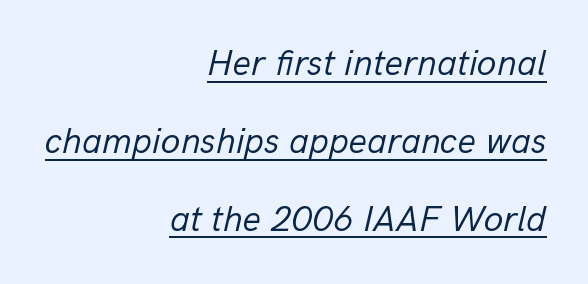
Q: Is the text bold? A: No.
Q: Is the text italic (slanted)? A: Yes, it leans right by about 13 degrees.
Q: Is the text underlined? A: Yes.
Q: How is the paragraph aligned? A: Right-aligned.
Q: Is the spacing between letters normal or unusually wide? A: Normal.
Q: Is the spacing between lines tight, normal or loose? A: Loose.
Q: Width (condensed, normal, or wide)? A: Normal.
Q: Stroke contrast? A: Low.
Q: x-height? A: Medium.
Q: Monospaced? A: No.
